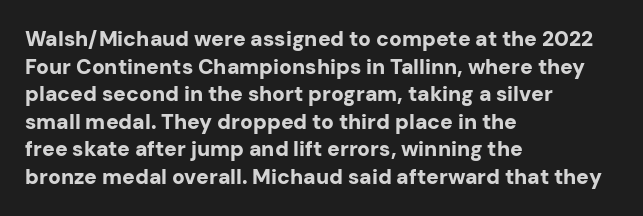
{"italic": "no", "bold": "yes", "underline": "no", "align": "left", "line_spacing": "normal", "line_spacing_ratio": 1.31, "letter_spacing": "normal", "letter_spacing_em": 0.0, "glyph_px": 21}
